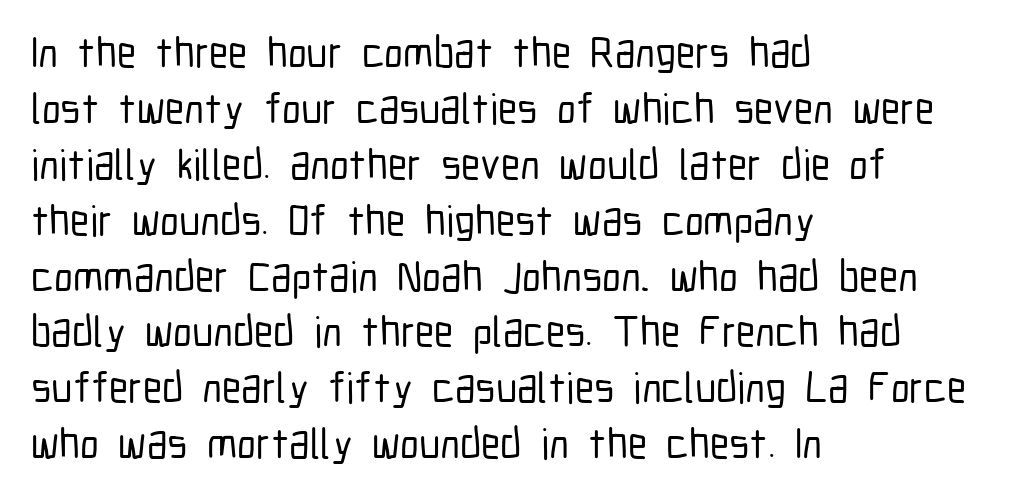
Q: Is the text italic (slanted)? A: No, it is upright.
Q: Is the typeface a serif or a sans-serif typeface? A: Sans-serif.
Q: Is the text underlined? A: No.
Q: How is the paragraph aligned? A: Left-aligned.
Q: Is the spacing between letters normal or unusually wide? A: Normal.
Q: Is the spacing between lines tight, normal or loose? A: Normal.
Q: Width (condensed, normal, or wide)? A: Condensed.
Q: Stroke contrast? A: Low.
Q: x-height? A: Medium.
Q: Monospaced? A: No.
